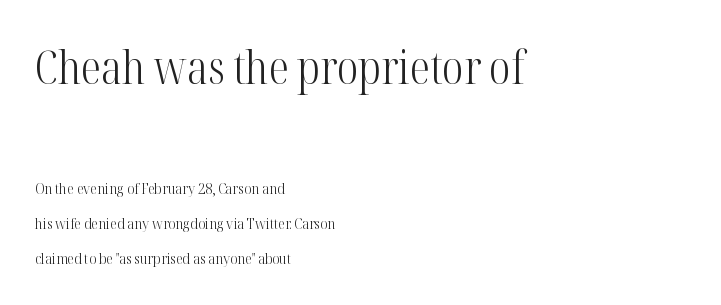
{"serif": "yes", "italic": "no", "bold": "no", "weight": "light", "width": "condensed", "stroke_contrast": "high", "x_height": "medium", "monospaced": "no", "underline": "no", "align": "left", "line_spacing": "loose", "line_spacing_ratio": 2.35, "letter_spacing": "normal", "letter_spacing_em": 0.0, "larger_block": "first", "size_ratio": 3.0, "glyph_px": 45}
